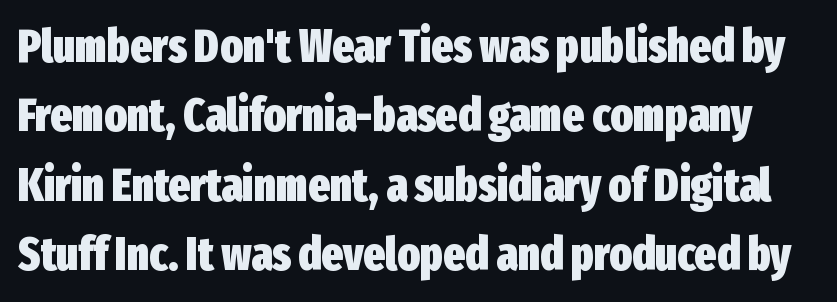
Q: Is the text bold? A: Yes.
Q: Is the text italic (slanted)? A: No, it is upright.
Q: Is the typeface a serif or a sans-serif typeface? A: Sans-serif.
Q: Is the text underlined? A: No.
Q: Is the spacing between letters normal or unusually wide? A: Normal.
Q: Is the spacing between lines tight, normal or loose? A: Normal.
Q: Width (condensed, normal, or wide)? A: Condensed.
Q: Stroke contrast? A: Low.
Q: x-height? A: Medium.
Q: Monospaced? A: No.
